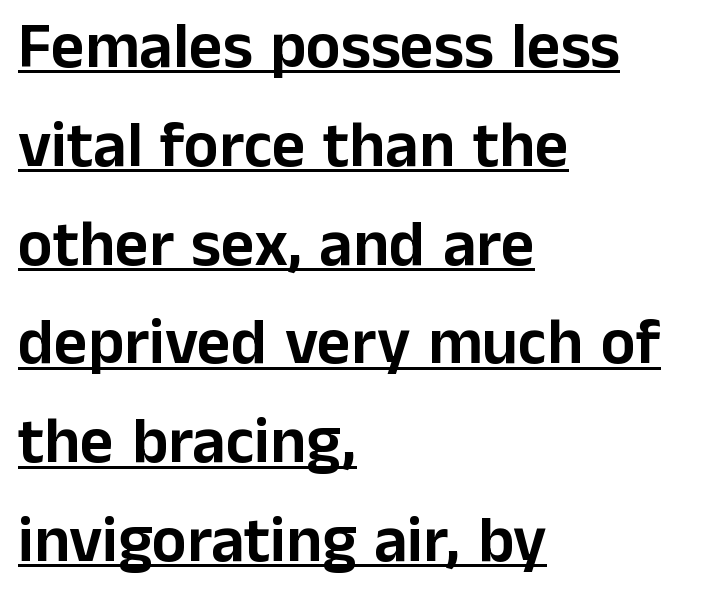
The image shows 65 px sans-serif type, upright; set left-aligned, normal line spacing (1.52x), normal letter spacing, underlined; low stroke contrast and a medium x-height.
